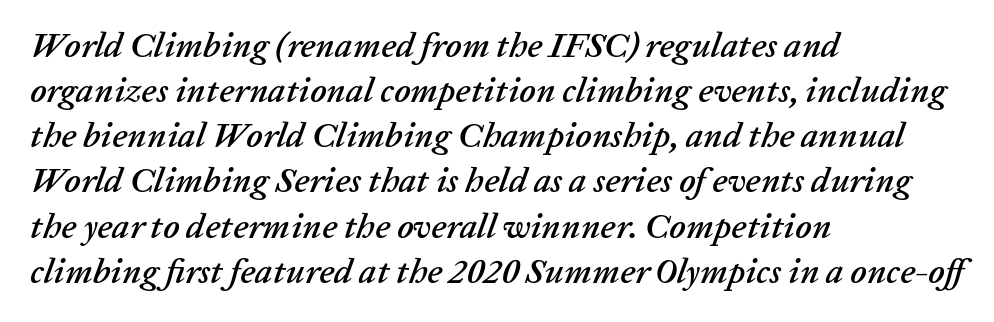
Q: Is the text italic (slanted)? A: Yes, it leans right by about 20 degrees.
Q: Is the text underlined? A: No.
Q: How is the paragraph aligned? A: Left-aligned.
Q: Is the spacing between letters normal or unusually wide? A: Normal.
Q: Is the spacing between lines tight, normal or loose? A: Normal.
Q: Width (condensed, normal, or wide)? A: Normal.
Q: Stroke contrast? A: Low.
Q: x-height? A: Medium.
Q: Monospaced? A: No.
